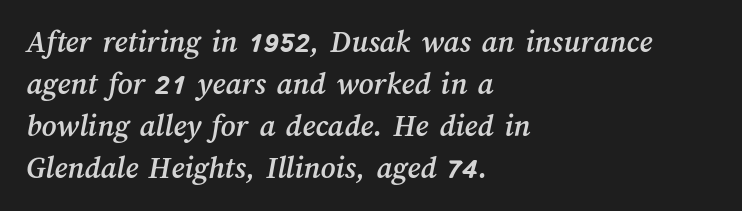
The image shows 32 px text type; set left-aligned, normal line spacing (1.31x), normal letter spacing, not underlined; medium stroke contrast and a medium x-height.
